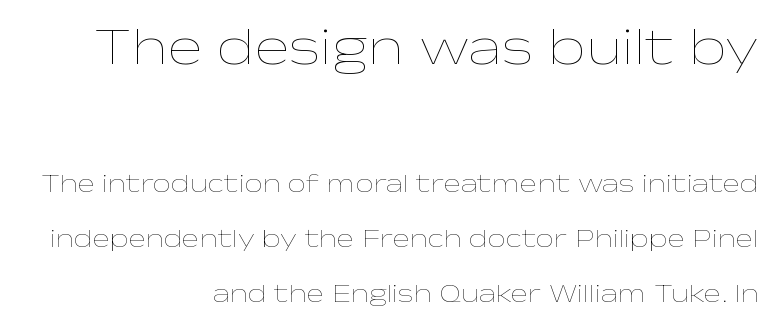
A bare baseline throughout the passage. In terms of posture, this sample is upright. Short note: letters normally spaced. Honestly, the rows look like they've been pulled way apart.
